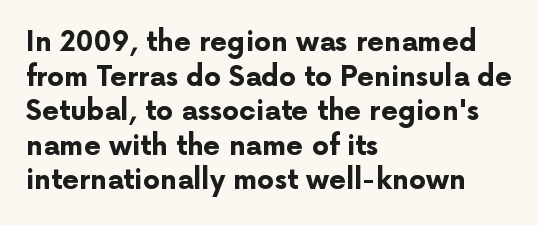
The image shows 27 px bold type, upright; set left-aligned, normal line spacing (1.28x), normal letter spacing, not underlined.
